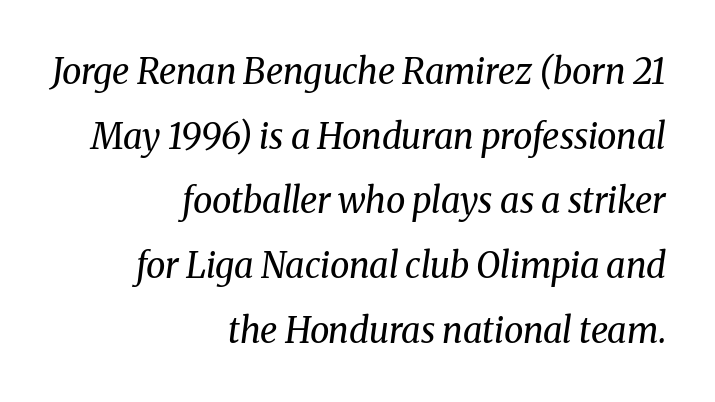
Q: Is the text bold? A: No.
Q: Is the text italic (slanted)? A: Yes, it leans right by about 8 degrees.
Q: Is the typeface a serif or a sans-serif typeface? A: Serif.
Q: Is the text underlined? A: No.
Q: How is the paragraph aligned? A: Right-aligned.
Q: Is the spacing between letters normal or unusually wide? A: Normal.
Q: Width (condensed, normal, or wide)? A: Normal.
Q: Stroke contrast? A: Medium.
Q: x-height? A: Medium.
Q: Monospaced? A: No.
